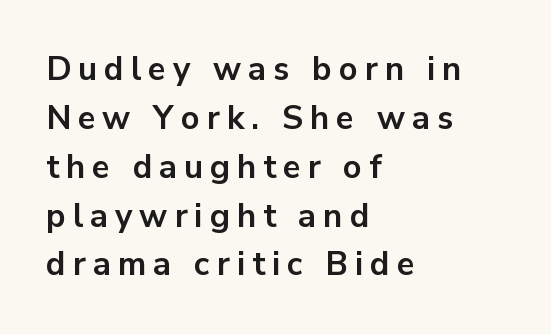
{"serif": "no", "italic": "no", "bold": "yes", "weight": "bold", "width": "normal", "stroke_contrast": "low", "x_height": "medium", "monospaced": "no", "underline": "no", "align": "left", "line_spacing": "normal", "line_spacing_ratio": 1.48, "letter_spacing": "wide", "letter_spacing_em": 0.21, "glyph_px": 33}
